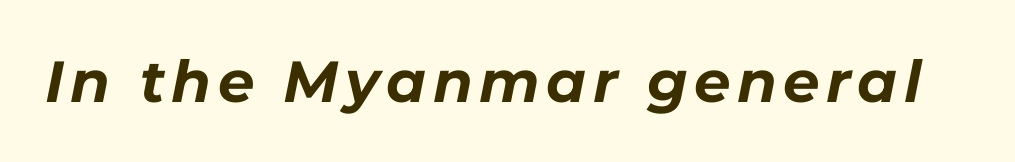
{"italic": "yes", "lean": "right", "slant_degrees": 11, "bold": "yes", "weight": "bold", "width": "normal", "stroke_contrast": "low", "x_height": "medium", "monospaced": "no", "underline": "no", "glyph_px": 58}
